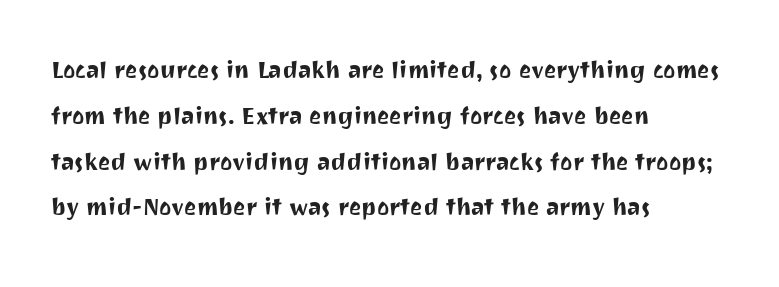
The image shows 29 px sans-serif type, upright; set left-aligned, normal line spacing (1.58x), normal letter spacing, not underlined; medium stroke contrast and a medium x-height.
